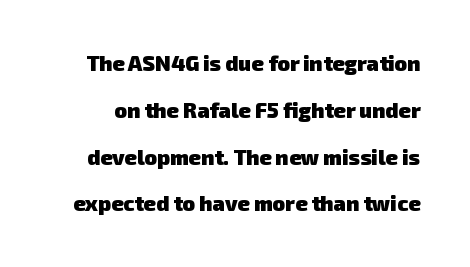
{"bold": "yes", "underline": "no", "line_spacing": "loose", "line_spacing_ratio": 2.23, "letter_spacing": "normal", "letter_spacing_em": 0.0, "glyph_px": 21}
